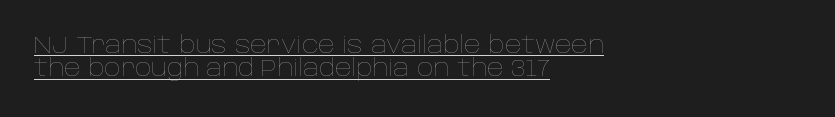
Q: Is the text bold? A: No.
Q: Is the text italic (slanted)? A: No, it is upright.
Q: Is the text underlined? A: Yes.
Q: How is the paragraph aligned? A: Left-aligned.
Q: Is the spacing between letters normal or unusually wide? A: Normal.
Q: Is the spacing between lines tight, normal or loose? A: Tight.
